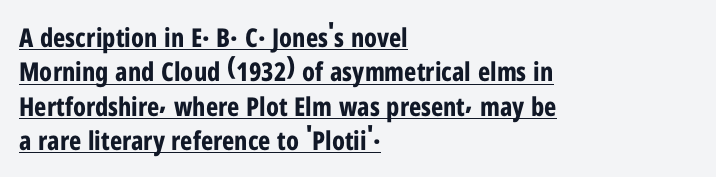
The image shows 26 px bold type, upright; set left-aligned, normal line spacing (1.32x), normal letter spacing, underlined.
